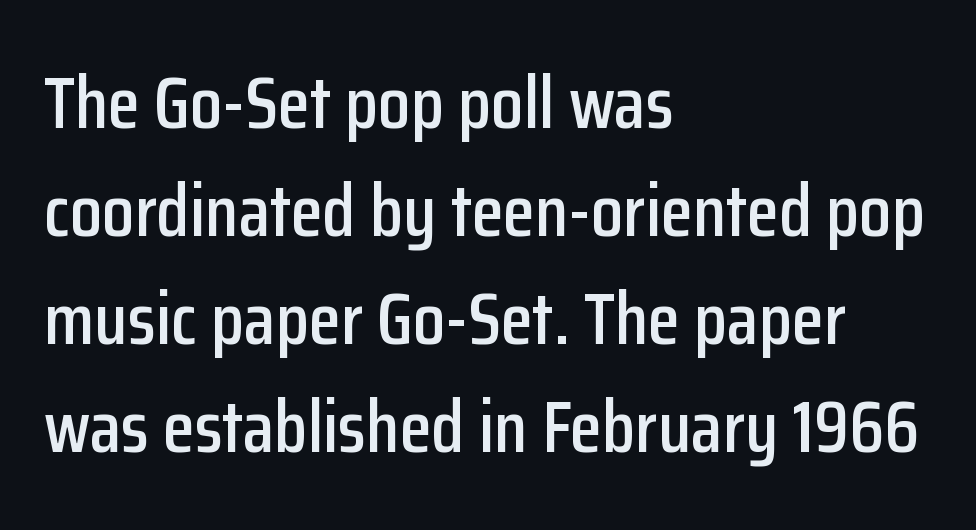
The image shows 74 px condensed sans-serif type, upright; set left-aligned, normal line spacing (1.46x), normal letter spacing, not underlined; low stroke contrast and a medium x-height.
